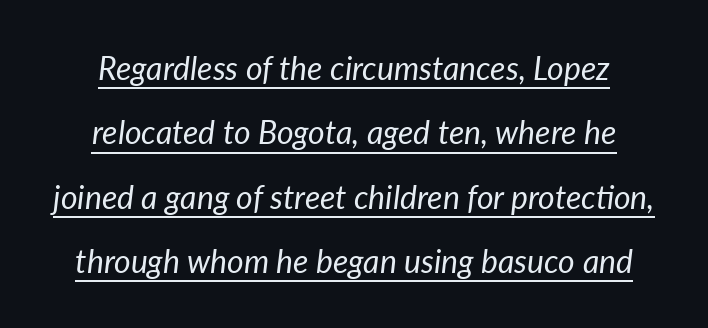
The image shows 32 px regular-weight type, italic (leaning right); set loose line spacing (2.01x), normal letter spacing, underlined; low stroke contrast and a medium x-height.
